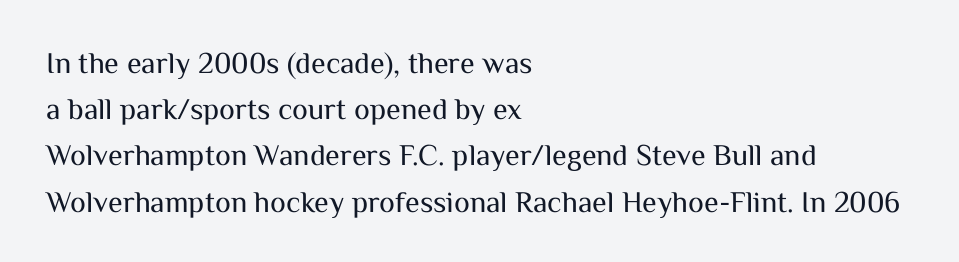
Q: Is the text bold? A: No.
Q: Is the text italic (slanted)? A: No, it is upright.
Q: Is the typeface a serif or a sans-serif typeface? A: Sans-serif.
Q: Is the text underlined? A: No.
Q: How is the paragraph aligned? A: Left-aligned.
Q: Is the spacing between letters normal or unusually wide? A: Normal.
Q: Is the spacing between lines tight, normal or loose? A: Normal.
Q: Width (condensed, normal, or wide)? A: Normal.
Q: Stroke contrast? A: Medium.
Q: x-height? A: Medium.
Q: Monospaced? A: No.
